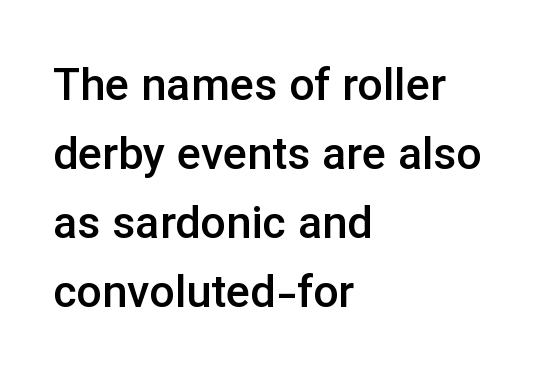
{"serif": "no", "italic": "no", "bold": "semi", "weight": "semibold", "width": "normal", "stroke_contrast": "low", "x_height": "medium", "monospaced": "no", "underline": "no", "align": "left", "line_spacing": "normal", "line_spacing_ratio": 1.53, "letter_spacing": "normal", "letter_spacing_em": 0.0, "glyph_px": 45}
